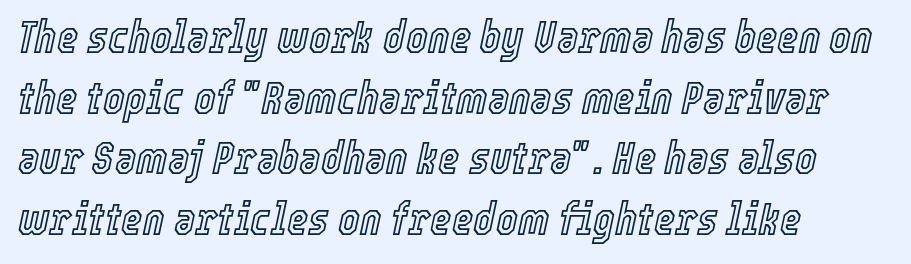
Q: Is the text italic (slanted)? A: Yes, it leans right by about 12 degrees.
Q: Is the text underlined? A: No.
Q: How is the paragraph aligned? A: Left-aligned.
Q: Is the spacing between letters normal or unusually wide? A: Normal.
Q: Is the spacing between lines tight, normal or loose? A: Normal.
Q: Width (condensed, normal, or wide)? A: Condensed.
Q: x-height? A: Medium.
Q: Monospaced? A: No.
